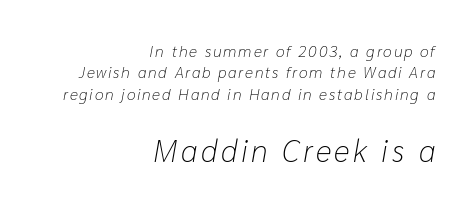
The image shows 31 px light type, italic (leaning right); set right-aligned, normal line spacing (1.34x), not underlined; the second (bottom) block is 1.94x larger; low stroke contrast and a medium x-height.
